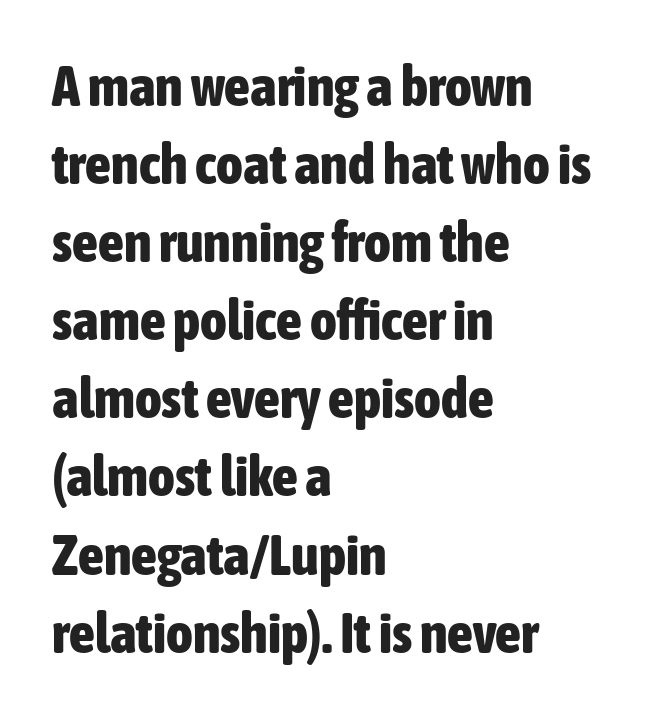
Q: Is the text bold? A: Yes.
Q: Is the text italic (slanted)? A: No, it is upright.
Q: Is the typeface a serif or a sans-serif typeface? A: Sans-serif.
Q: Is the text underlined? A: No.
Q: How is the paragraph aligned? A: Left-aligned.
Q: Is the spacing between letters normal or unusually wide? A: Normal.
Q: Is the spacing between lines tight, normal or loose? A: Normal.
Q: Width (condensed, normal, or wide)? A: Condensed.
Q: Stroke contrast? A: Low.
Q: x-height? A: Medium.
Q: Monospaced? A: No.
